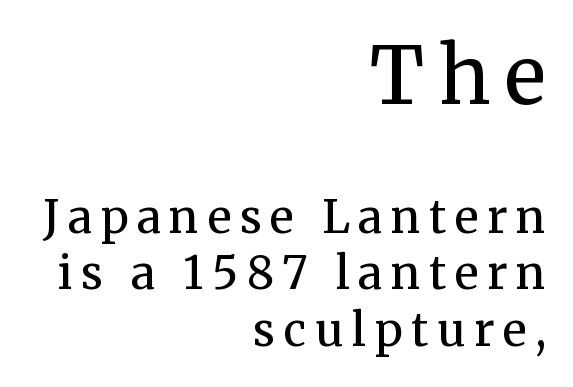
Anything drawn beneath the words? Only blank space. Horizontal bands of white between lines are of average thickness. The cut favours lightness, reaching ordinary text weight at its darkest. Caption: upper text group enlarged, lower text group reduced. Is this a fixed-width face? No — the glyphs have proportional, varying widths. In terms of posture, this sample is upright.
